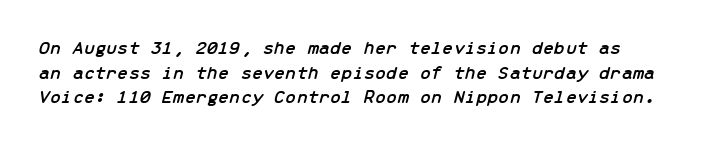
Q: Is the text italic (slanted)? A: Yes, it leans right by about 13 degrees.
Q: Is the text underlined? A: No.
Q: How is the paragraph aligned? A: Left-aligned.
Q: Is the spacing between letters normal or unusually wide? A: Normal.
